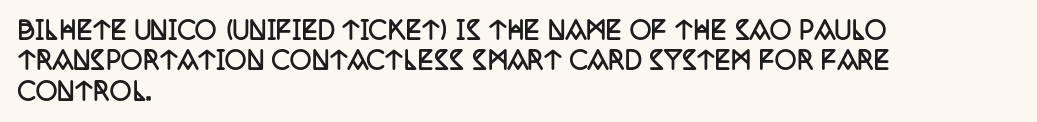
The glyphs are unaccompanied by any horizontal stroke below them. The leading is moderate, giving the passage an even texture. Left-aligned paragraph, ragged on the right. A full-strength bold gives these letters their thick strokes. This sample uses an upright cut, with every glyph sitting square on the baseline.
